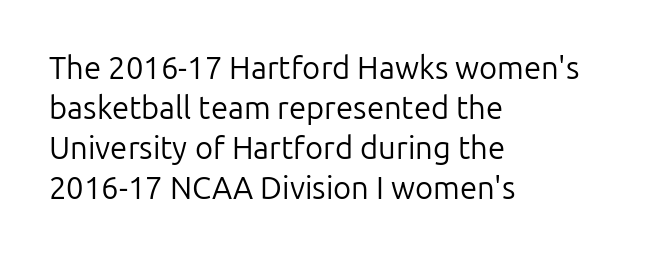
One-word summary of the alignment: left. Check the space under the baseline: it is left empty. This sample has the flowing, uneven cadence of proportional lettering. Weight: not bold — regular or lighter. Serifs: no, the terminals of the letterforms are clean. It's the straight-up-and-down kind of type.
